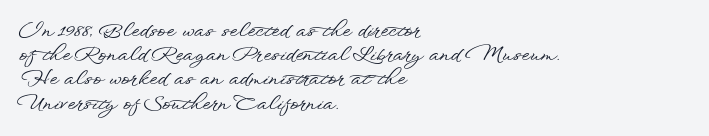
{"underline": "no", "align": "left", "line_spacing_ratio": 1.21, "letter_spacing": "normal", "letter_spacing_em": 0.0, "glyph_px": 20}
